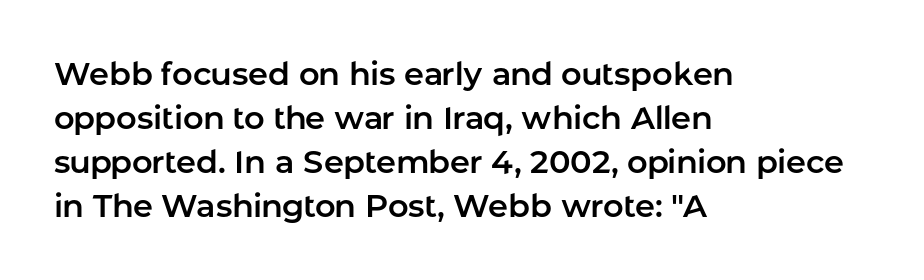
The image shows 32 px sans-serif type, upright; set left-aligned, normal line spacing (1.37x), normal letter spacing, not underlined; low stroke contrast and a medium x-height.
